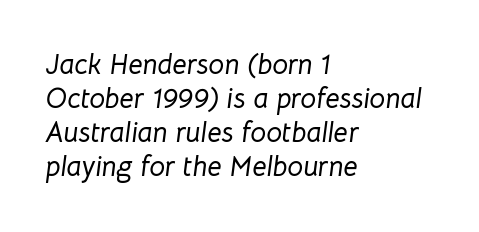
The image shows 28 px text type, italic (leaning right); set left-aligned, line spacing 1.22x, normal letter spacing, not underlined; low stroke contrast and a medium x-height.
